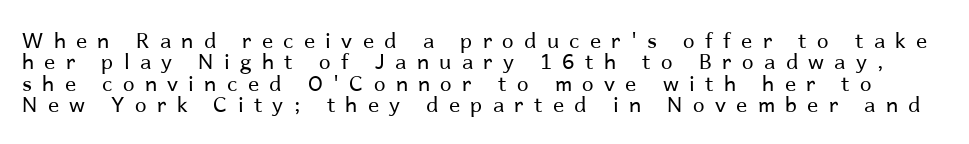
Q: Is the text bold? A: No.
Q: Is the text italic (slanted)? A: No, it is upright.
Q: Is the text underlined? A: No.
Q: Is the spacing between letters normal or unusually wide? A: Unusually wide.
Q: Is the spacing between lines tight, normal or loose? A: Tight.
